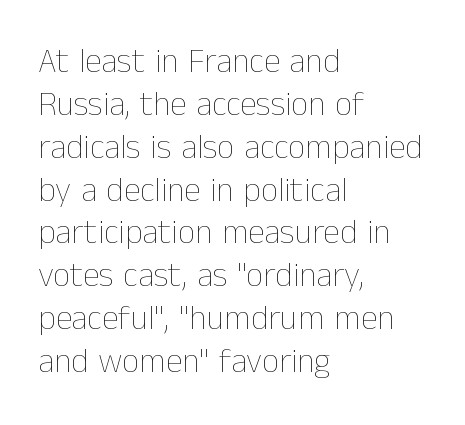
{"italic": "no", "bold": "no", "weight": "thin", "width": "normal", "stroke_contrast": "low", "x_height": "medium", "monospaced": "no", "underline": "no", "align": "left", "line_spacing": "normal", "line_spacing_ratio": 1.26, "letter_spacing": "normal", "letter_spacing_em": 0.0, "glyph_px": 34}
